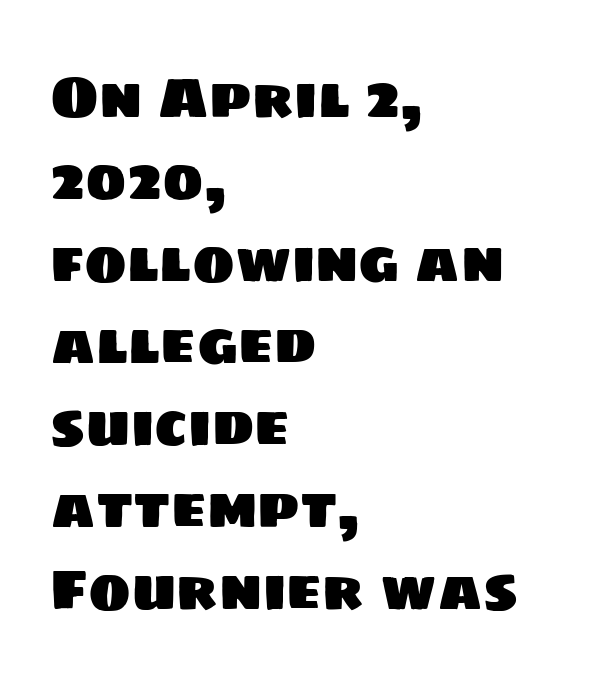
{"serif": "no", "width": "normal", "stroke_contrast": "low", "x_height": "large", "monospaced": "no", "underline": "no", "align": "left", "line_spacing": "normal", "line_spacing_ratio": 1.44, "letter_spacing": "normal", "letter_spacing_em": 0.0, "glyph_px": 57}
